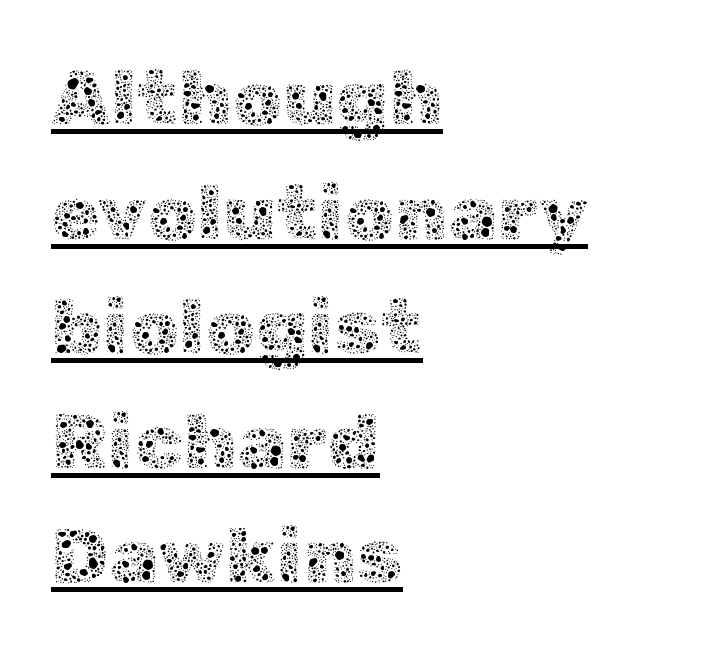
Q: Is the text bold? A: No.
Q: Is the text italic (slanted)? A: No, it is upright.
Q: Is the text underlined? A: Yes.
Q: How is the paragraph aligned? A: Left-aligned.
Q: Is the spacing between letters normal or unusually wide? A: Normal.
Q: Is the spacing between lines tight, normal or loose? A: Normal.
Q: Width (condensed, normal, or wide)? A: Normal.
Q: x-height? A: Medium.
Q: Monospaced? A: No.
